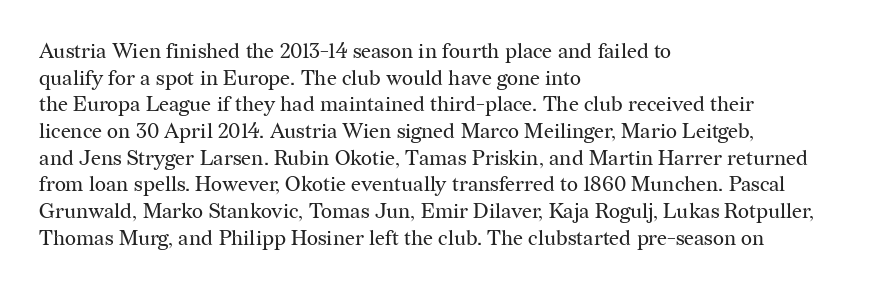
The image shows 21 px text type, upright; set left-aligned, normal line spacing (1.27x), normal letter spacing, not underlined.
